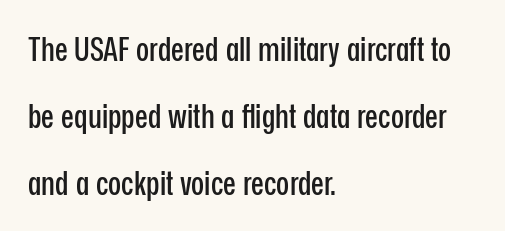
{"serif": "no", "italic": "no", "width": "condensed", "stroke_contrast": "low", "x_height": "medium", "monospaced": "no", "underline": "no", "align": "left", "line_spacing": "loose", "line_spacing_ratio": 1.97, "letter_spacing": "normal", "letter_spacing_em": 0.0, "glyph_px": 34}
